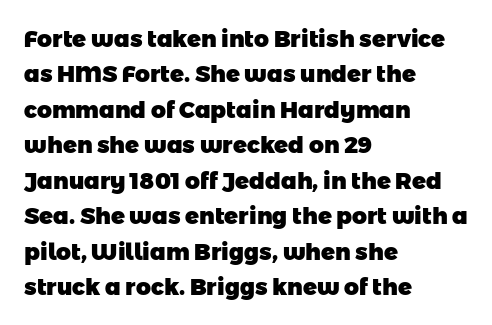
{"bold": "yes", "underline": "no", "align": "left", "line_spacing": "normal", "line_spacing_ratio": 1.54, "letter_spacing": "normal", "letter_spacing_em": 0.0, "glyph_px": 23}
